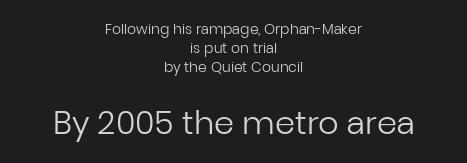
{"serif": "no", "italic": "no", "bold": "no", "weight": "regular", "width": "normal", "stroke_contrast": "low", "x_height": "medium", "monospaced": "no", "underline": "no", "align": "center", "line_spacing": "normal", "line_spacing_ratio": 1.34, "letter_spacing": "normal", "letter_spacing_em": 0.0, "larger_block": "second", "size_ratio": 2.29, "glyph_px": 32}
